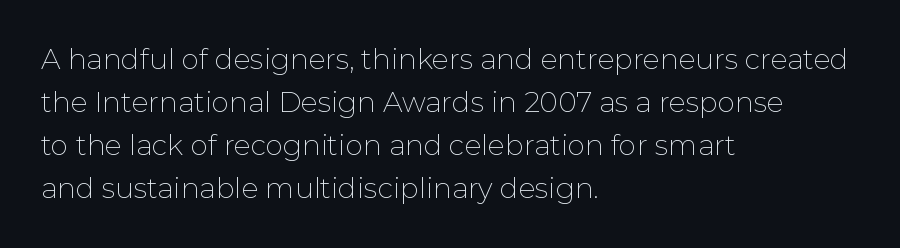
Q: Is the text bold? A: No.
Q: Is the text italic (slanted)? A: No, it is upright.
Q: Is the typeface a serif or a sans-serif typeface? A: Sans-serif.
Q: Is the text underlined? A: No.
Q: How is the paragraph aligned? A: Left-aligned.
Q: Is the spacing between letters normal or unusually wide? A: Normal.
Q: Is the spacing between lines tight, normal or loose? A: Normal.
Q: Width (condensed, normal, or wide)? A: Normal.
Q: Stroke contrast? A: Low.
Q: x-height? A: Medium.
Q: Monospaced? A: No.
